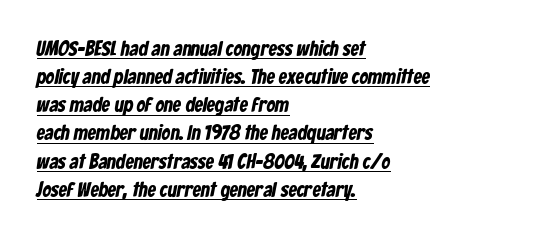
Q: Is the text underlined? A: Yes.
Q: How is the paragraph aligned? A: Left-aligned.
Q: Is the spacing between letters normal or unusually wide? A: Normal.
Q: Is the spacing between lines tight, normal or loose? A: Normal.
